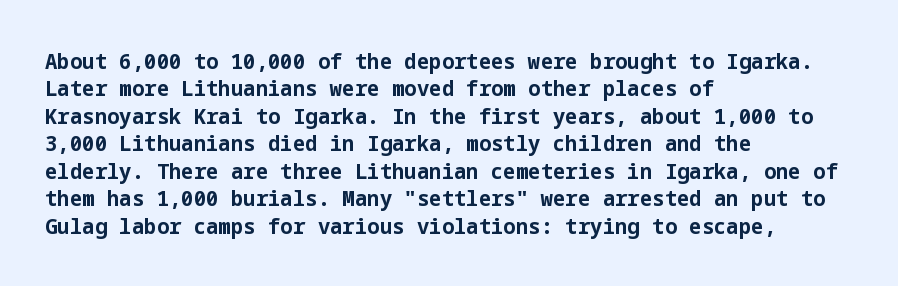
{"italic": "no", "bold": "yes", "underline": "no", "align": "left", "line_spacing": "normal", "line_spacing_ratio": 1.25, "letter_spacing": "normal", "letter_spacing_em": 0.0, "glyph_px": 22}
